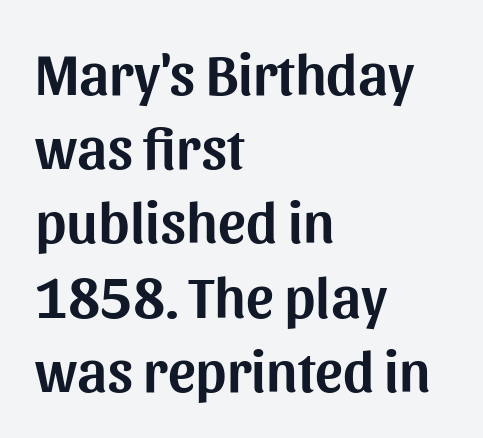
{"serif": "no", "italic": "no", "width": "normal", "stroke_contrast": "medium", "x_height": "medium", "monospaced": "no", "underline": "no", "align": "left", "line_spacing": "normal", "line_spacing_ratio": 1.28, "letter_spacing": "normal", "letter_spacing_em": 0.0, "glyph_px": 58}
